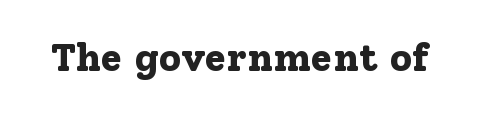
Font category for this specimen: serif. Spacing between characters is what you'd get straight out of the box. The string is rendered with underlining switched off. A roman cut, with each character standing at attention.
